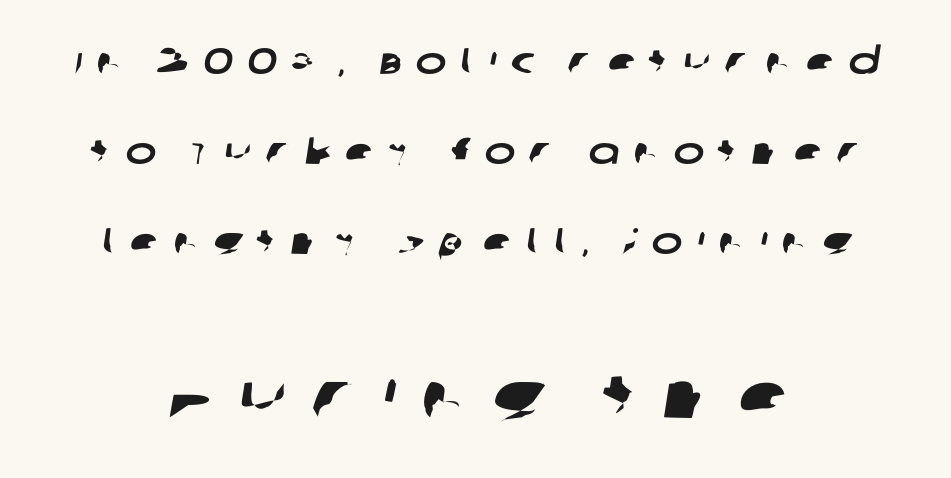
Regarding leading, the lines here are spaced well apart. Honestly, there is no underline to notice here at all. How are the letters spaced? Widely, with obvious added tracking. Both edges are ragged and mirror each other, which tells us the setting is centered. Looks like regular typesetting: each glyph gets only the width it needs.
